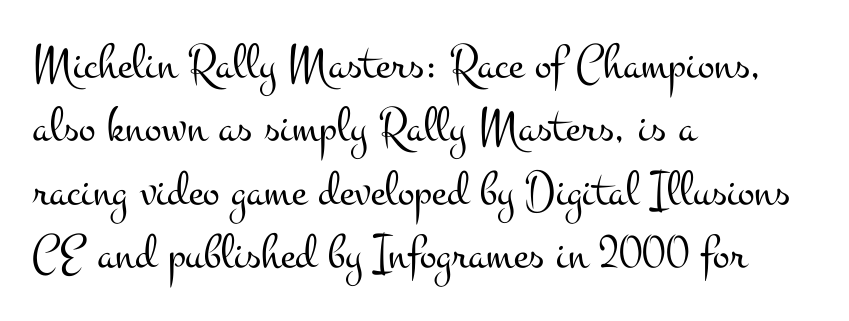
The letterforms sit shoulder to shoulder at normal distance. The strokes carry an ordinary text weight at most. Leftover space on each line is placed entirely after the last word. Check the space under the baseline: it is left empty.
